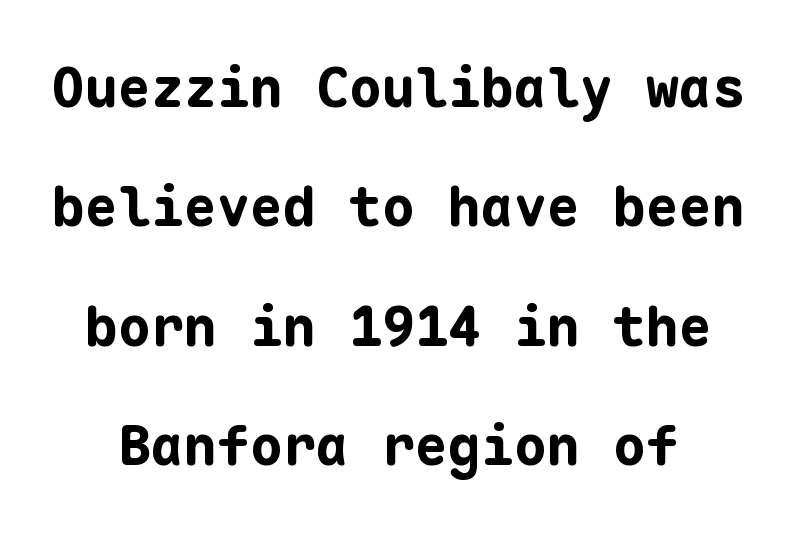
{"serif": "no", "italic": "no", "bold": "yes", "weight": "bold", "width": "normal", "stroke_contrast": "low", "x_height": "medium", "monospaced": "yes", "underline": "no", "line_spacing": "loose", "line_spacing_ratio": 2.17, "letter_spacing": "normal", "letter_spacing_em": 0.0, "glyph_px": 55}
